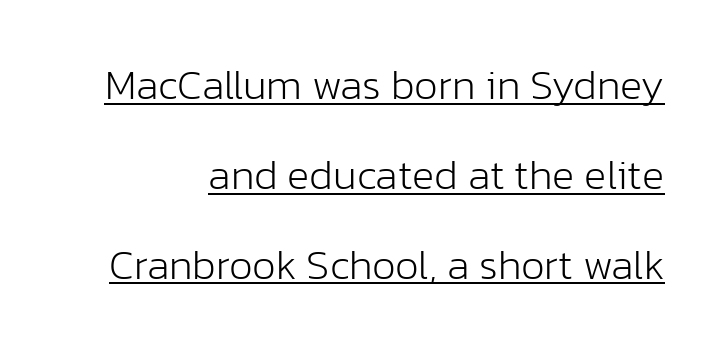
Each word holds together tightly as a unit, with standard inter-letter gaps. Vertical spacing — loose. Note the varied advance widths — an 'i' is clearly narrower than an 'm'. Letters have the restrained weight of plain body copy at most. Unlike italic type, these characters show no tilt at all. The sample's only ornament is a line tracing under the words.
